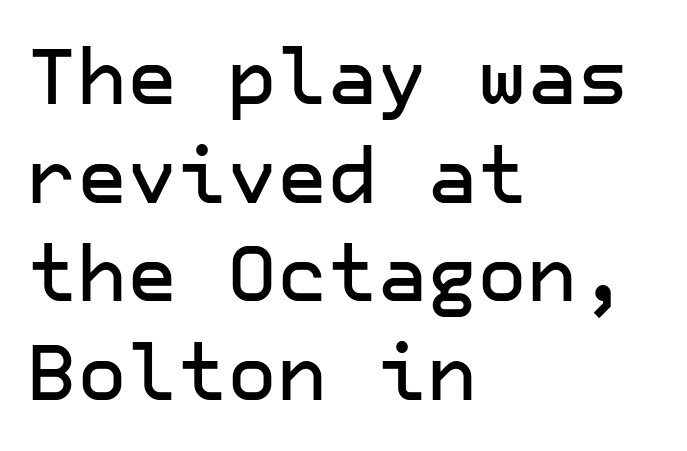
The zone under the glyphs is completely vacant. Layout note: lines flush left. Students, observe: this is what conventionally led text looks like. Does the type have serifs? No, each stem ends abruptly.
